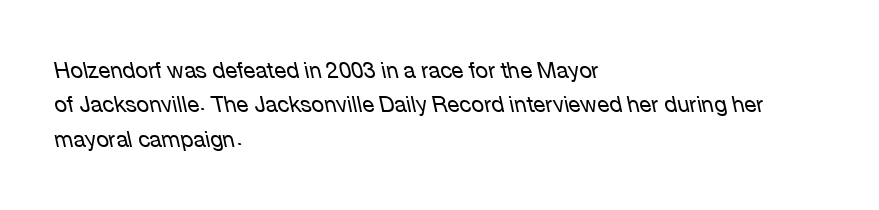
The image shows 22 px text type, italic (leaning left); set left-aligned, normal line spacing (1.56x), normal letter spacing, not underlined.
